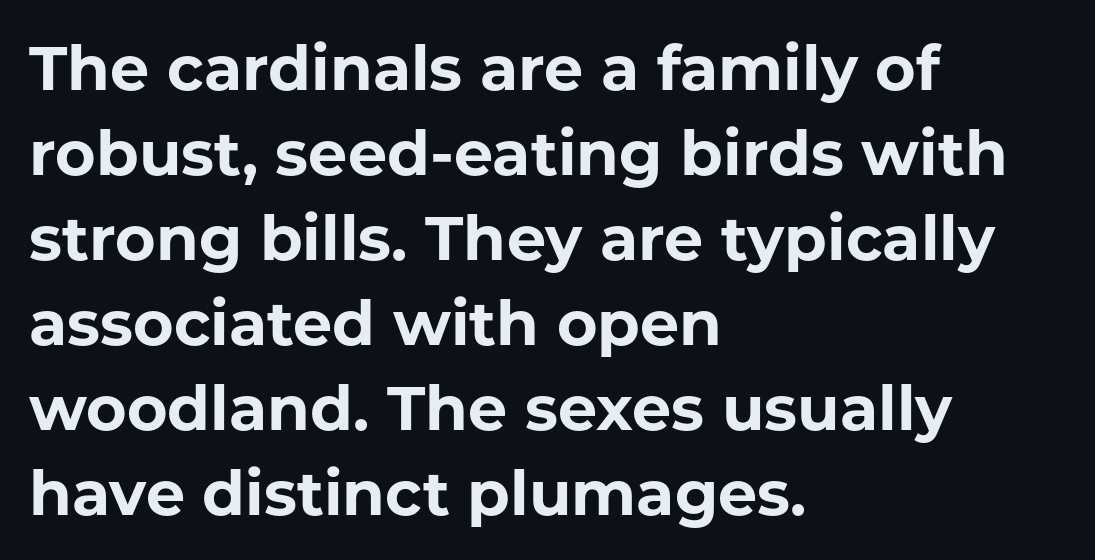
Every character sits straight up, as roman type does. The letters advance in unequal steps, a hallmark of proportional type. A sans-serif font was chosen for this passage. The face used here has the dense, thick strokes of a bold. Decoration check: the copy has no underline.
